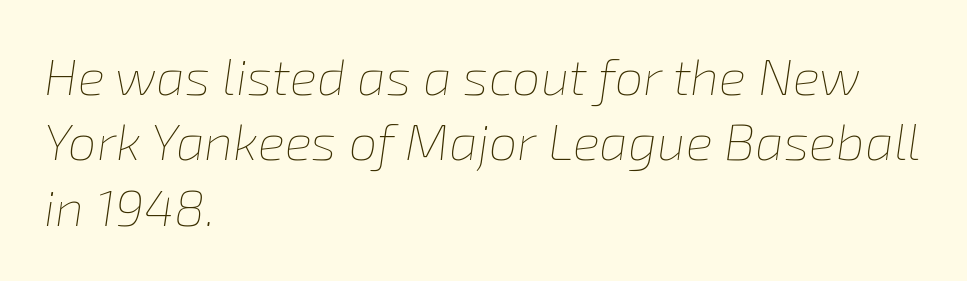
Q: Is the text bold? A: No.
Q: Is the text italic (slanted)? A: Yes, it leans right by about 8 degrees.
Q: Is the text underlined? A: No.
Q: How is the paragraph aligned? A: Left-aligned.
Q: Is the spacing between letters normal or unusually wide? A: Normal.
Q: Is the spacing between lines tight, normal or loose? A: Normal.
Q: Width (condensed, normal, or wide)? A: Normal.
Q: Stroke contrast? A: Low.
Q: x-height? A: Medium.
Q: Monospaced? A: No.
